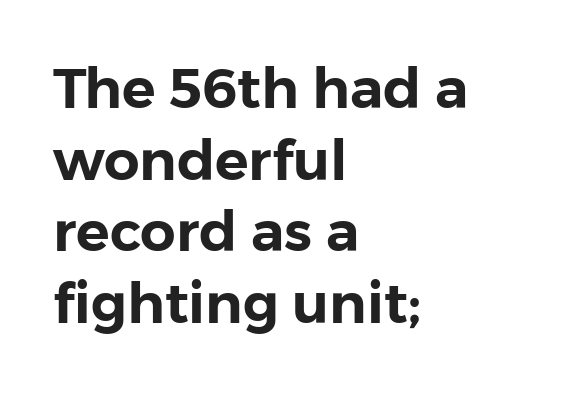
Q: Is the text italic (slanted)? A: No, it is upright.
Q: Is the typeface a serif or a sans-serif typeface? A: Sans-serif.
Q: Is the text underlined? A: No.
Q: How is the paragraph aligned? A: Left-aligned.
Q: Is the spacing between letters normal or unusually wide? A: Normal.
Q: Is the spacing between lines tight, normal or loose? A: Normal.
Q: Width (condensed, normal, or wide)? A: Normal.
Q: Stroke contrast? A: Low.
Q: x-height? A: Medium.
Q: Monospaced? A: No.
